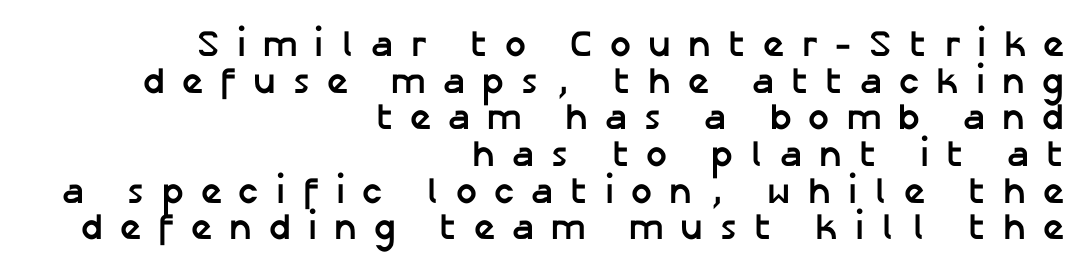
Q: Is the text bold? A: Yes.
Q: Is the text italic (slanted)? A: No, it is upright.
Q: Is the typeface a serif or a sans-serif typeface? A: Sans-serif.
Q: Is the text underlined? A: No.
Q: How is the paragraph aligned? A: Right-aligned.
Q: Is the spacing between letters normal or unusually wide? A: Unusually wide.
Q: Is the spacing between lines tight, normal or loose? A: Tight.
Q: Width (condensed, normal, or wide)? A: Normal.
Q: Stroke contrast? A: Low.
Q: x-height? A: Medium.
Q: Monospaced? A: No.
